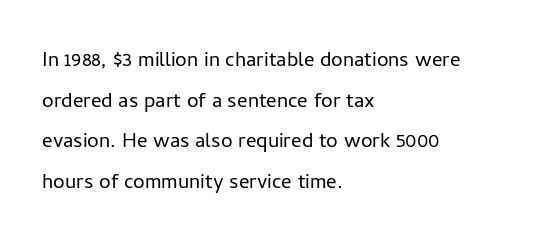
{"italic": "no", "bold": "no", "underline": "no", "align": "left", "line_spacing": "normal", "line_spacing_ratio": 1.56, "letter_spacing": "normal", "letter_spacing_em": 0.0, "glyph_px": 26}
